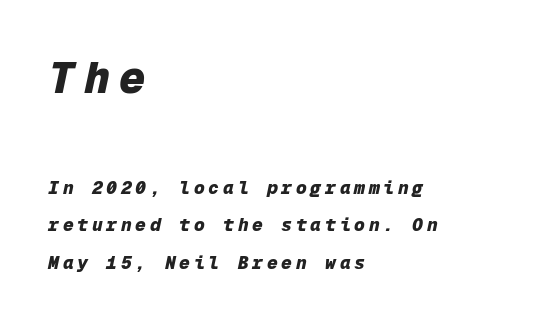
{"italic": "yes", "lean": "right", "slant_degrees": 12, "bold": "yes", "weight": "heavy", "width": "normal", "stroke_contrast": "low", "x_height": "medium", "monospaced": "yes", "underline": "no", "align": "left", "line_spacing": "loose", "line_spacing_ratio": 2.08, "letter_spacing": "wide", "letter_spacing_em": 0.21, "larger_block": "first", "size_ratio": 2.44, "glyph_px": 44}
